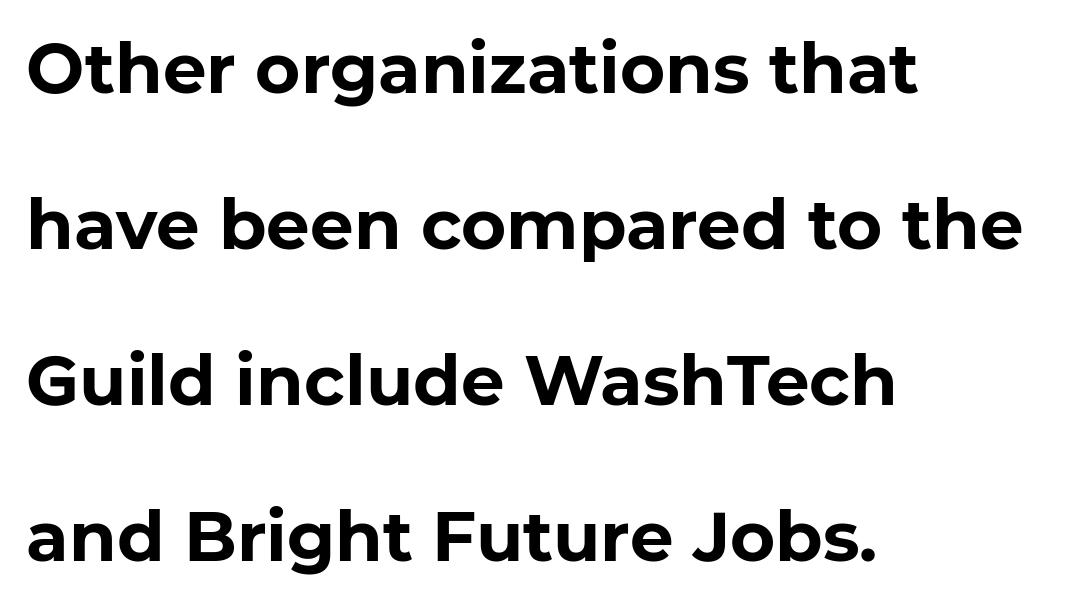
Q: Is the text bold? A: Yes.
Q: Is the typeface a serif or a sans-serif typeface? A: Sans-serif.
Q: Is the text underlined? A: No.
Q: How is the paragraph aligned? A: Left-aligned.
Q: Is the spacing between letters normal or unusually wide? A: Normal.
Q: Is the spacing between lines tight, normal or loose? A: Loose.
Q: Width (condensed, normal, or wide)? A: Normal.
Q: Stroke contrast? A: Low.
Q: x-height? A: Medium.
Q: Monospaced? A: No.
